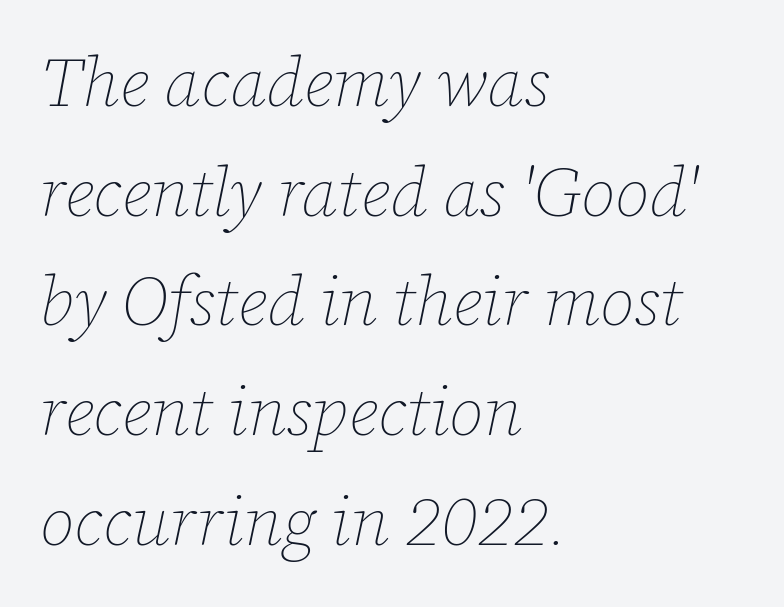
Q: Is the text bold? A: No.
Q: Is the text italic (slanted)? A: Yes, it leans right by about 12 degrees.
Q: Is the text underlined? A: No.
Q: How is the paragraph aligned? A: Left-aligned.
Q: Is the spacing between letters normal or unusually wide? A: Normal.
Q: Is the spacing between lines tight, normal or loose? A: Normal.
Q: Width (condensed, normal, or wide)? A: Normal.
Q: Stroke contrast? A: Low.
Q: x-height? A: Medium.
Q: Monospaced? A: No.
